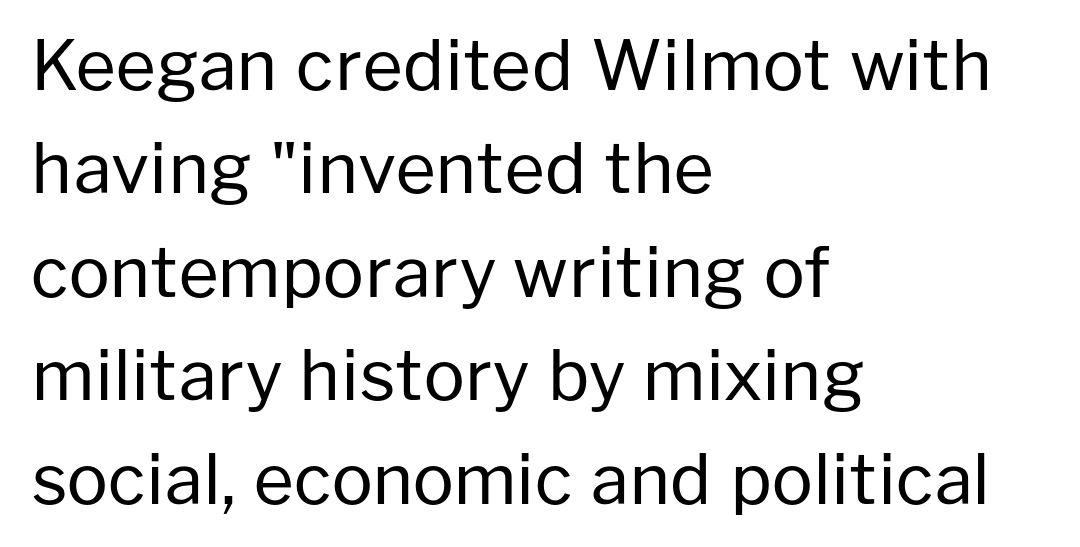
Q: Is the text bold? A: No.
Q: Is the text italic (slanted)? A: No, it is upright.
Q: Is the typeface a serif or a sans-serif typeface? A: Sans-serif.
Q: Is the text underlined? A: No.
Q: How is the paragraph aligned? A: Left-aligned.
Q: Is the spacing between letters normal or unusually wide? A: Normal.
Q: Is the spacing between lines tight, normal or loose? A: Normal.
Q: Width (condensed, normal, or wide)? A: Normal.
Q: Stroke contrast? A: Low.
Q: x-height? A: Medium.
Q: Monospaced? A: No.
